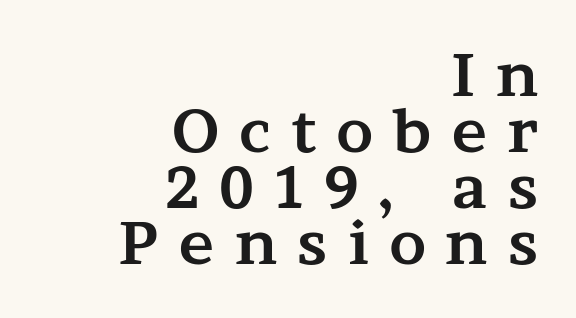
Q: Is the text bold? A: Yes.
Q: Is the text italic (slanted)? A: No, it is upright.
Q: Is the typeface a serif or a sans-serif typeface? A: Serif.
Q: Is the text underlined? A: No.
Q: How is the paragraph aligned? A: Right-aligned.
Q: Is the spacing between letters normal or unusually wide? A: Unusually wide.
Q: Is the spacing between lines tight, normal or loose? A: Tight.
Q: Width (condensed, normal, or wide)? A: Wide.
Q: Stroke contrast? A: Medium.
Q: x-height? A: Medium.
Q: Monospaced? A: No.
